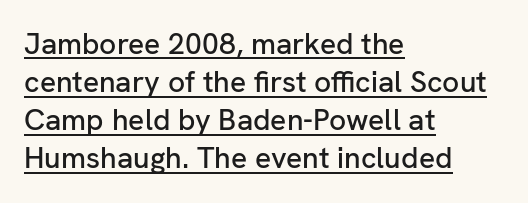
{"serif": "no", "italic": "no", "width": "normal", "stroke_contrast": "low", "x_height": "medium", "monospaced": "no", "underline": "yes", "align": "left", "line_spacing": "normal", "line_spacing_ratio": 1.27, "letter_spacing": "normal", "letter_spacing_em": 0.0, "glyph_px": 30}
